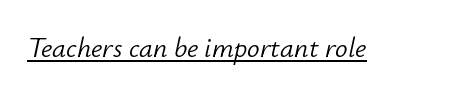
{"italic": "yes", "lean": "right", "slant_degrees": 12, "bold": "no", "weight": "light", "width": "normal", "stroke_contrast": "low", "x_height": "small", "monospaced": "no", "underline": "yes", "letter_spacing": "normal", "letter_spacing_em": 0.0, "glyph_px": 28}
